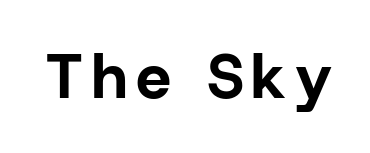
The type sits square on the baseline with zero lean. The glyphs have the mass of a bold cut. Descenders hang freely into open space. The passage shown is typed in a proportional face where columns would drift. What kind of face is this? One without serifs — a sans.
